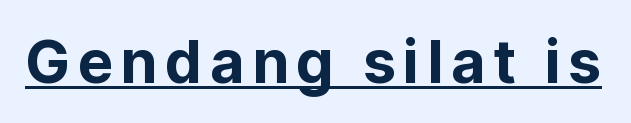
Type style note: lacks serifs. Each letter keeps its own natural width here, so spacing adapts to shape. Unlike italic type, these characters show no tilt at all. Descenders here cross a horizontal rule under the line.
